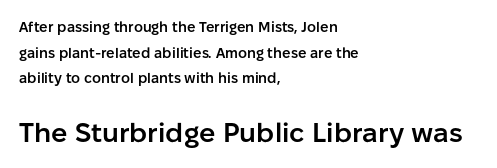
Q: Is the text bold? A: Semi-bold.
Q: Is the text italic (slanted)? A: No, it is upright.
Q: Is the text underlined? A: No.
Q: How is the paragraph aligned? A: Left-aligned.
Q: Is the spacing between letters normal or unusually wide? A: Normal.
Q: Which block of text is set in a larger size, the first (top) or the second (bottom)? A: The second (bottom) one.
